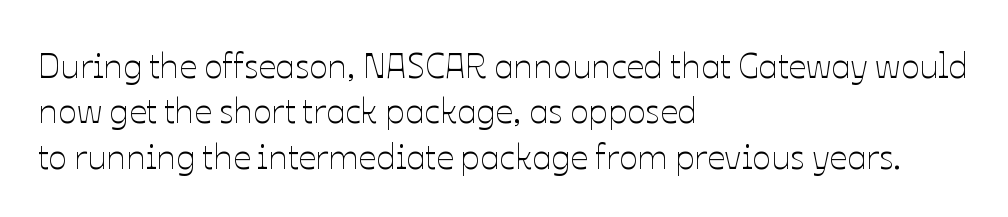
Tracking here is standard; glyphs follow each other at the usual distance. On a weight scale, this lands at 450 or below. The font's upright variant was chosen for this text. Anything drawn beneath the words? Only blank space.
